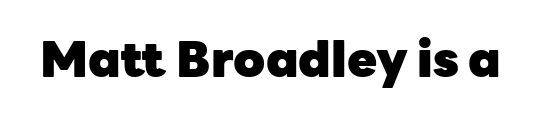
Q: Is the text bold? A: Yes.
Q: Is the text italic (slanted)? A: No, it is upright.
Q: Is the typeface a serif or a sans-serif typeface? A: Sans-serif.
Q: Is the text underlined? A: No.
Q: Is the spacing between letters normal or unusually wide? A: Normal.
Q: Width (condensed, normal, or wide)? A: Normal.
Q: Stroke contrast? A: Low.
Q: x-height? A: Medium.
Q: Monospaced? A: No.
